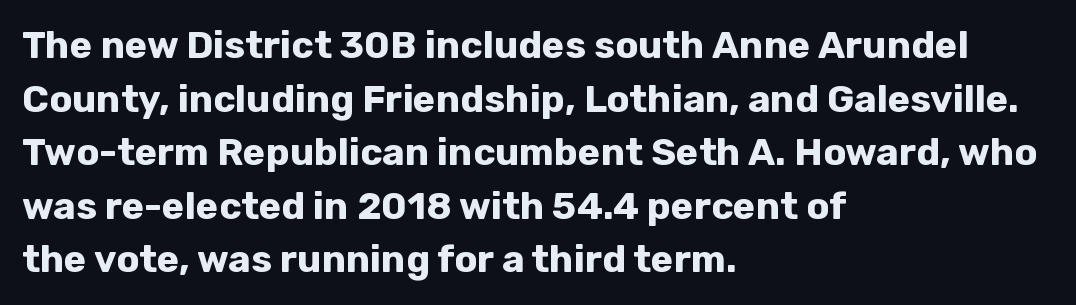
Short and long lines alike share a common starting point at left. Observe the absence of serifs on each vertical stroke in this sample. A typesetter would mark this as roman, not italic. The rendering uses a moderate line-height, typical for paragraphs. Proportional: the letters do not fall into vertical columns.
